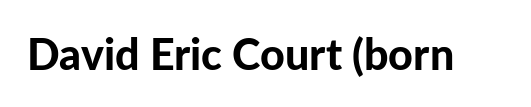
The image shows 43 px bold sans-serif type, upright; set normal letter spacing, not underlined; low stroke contrast and a medium x-height.
